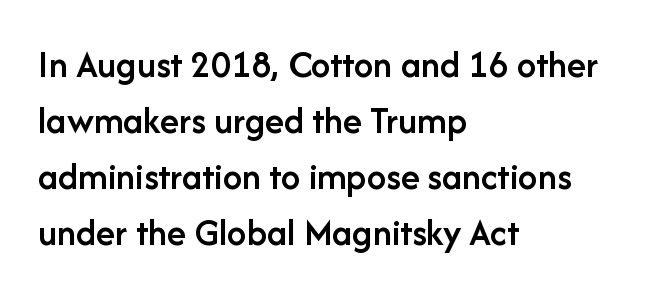
{"serif": "no", "italic": "no", "bold": "semi", "weight": "semibold", "width": "normal", "stroke_contrast": "low", "x_height": "medium", "monospaced": "no", "underline": "no", "align": "left", "line_spacing": "normal", "line_spacing_ratio": 1.44, "letter_spacing": "normal", "letter_spacing_em": 0.0, "glyph_px": 39}
